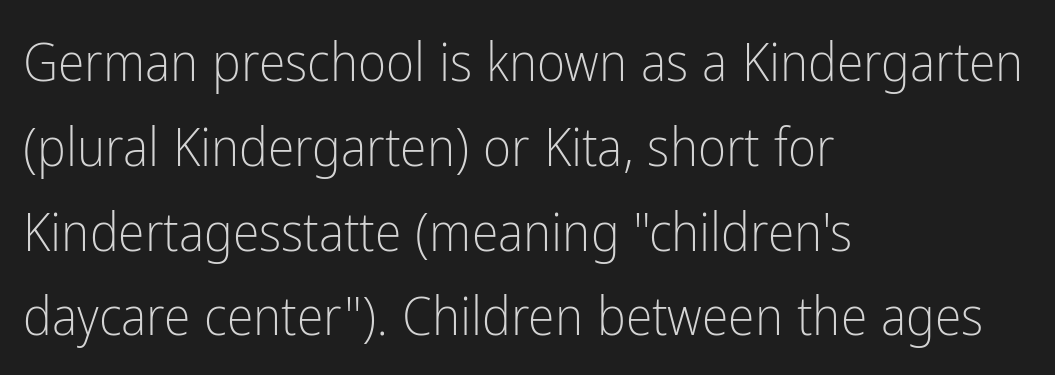
Q: Is the text bold? A: No.
Q: Is the text italic (slanted)? A: No, it is upright.
Q: Is the typeface a serif or a sans-serif typeface? A: Sans-serif.
Q: Is the text underlined? A: No.
Q: How is the paragraph aligned? A: Left-aligned.
Q: Is the spacing between letters normal or unusually wide? A: Normal.
Q: Is the spacing between lines tight, normal or loose? A: Normal.
Q: Width (condensed, normal, or wide)? A: Condensed.
Q: Stroke contrast? A: Low.
Q: x-height? A: Medium.
Q: Monospaced? A: No.
